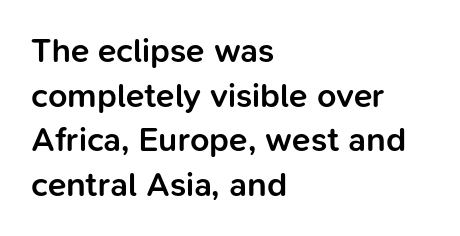
Q: Is the text bold? A: Semi-bold.
Q: Is the text italic (slanted)? A: No, it is upright.
Q: Is the typeface a serif or a sans-serif typeface? A: Sans-serif.
Q: Is the text underlined? A: No.
Q: How is the paragraph aligned? A: Left-aligned.
Q: Is the spacing between letters normal or unusually wide? A: Normal.
Q: Is the spacing between lines tight, normal or loose? A: Normal.
Q: Width (condensed, normal, or wide)? A: Normal.
Q: Stroke contrast? A: Low.
Q: x-height? A: Medium.
Q: Monospaced? A: No.
